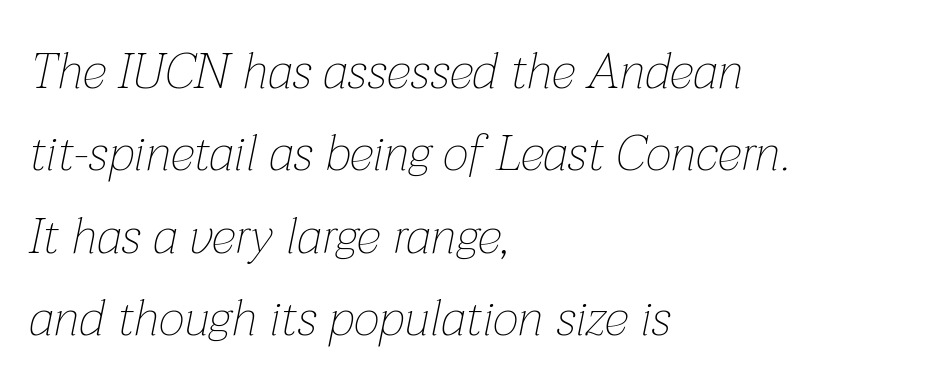
Q: Is the text bold? A: No.
Q: Is the text italic (slanted)? A: Yes, it leans right by about 12 degrees.
Q: Is the text underlined? A: No.
Q: How is the paragraph aligned? A: Left-aligned.
Q: Is the spacing between letters normal or unusually wide? A: Normal.
Q: Is the spacing between lines tight, normal or loose? A: Normal.
Q: Width (condensed, normal, or wide)? A: Normal.
Q: Stroke contrast? A: Low.
Q: x-height? A: Medium.
Q: Monospaced? A: No.
